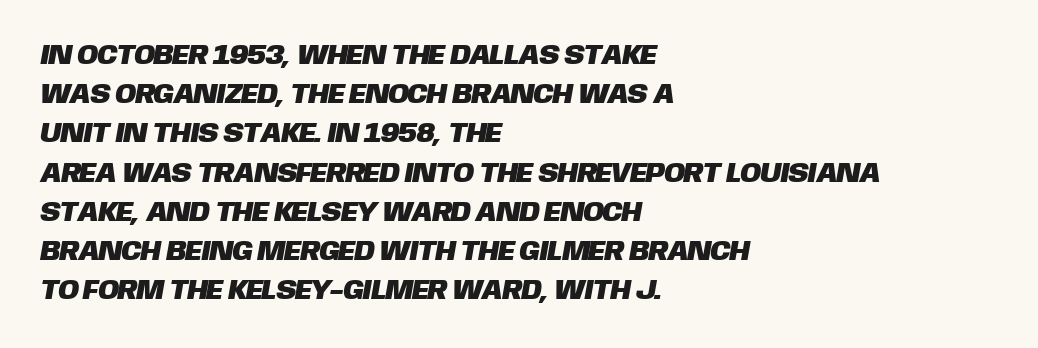
{"serif": "no", "width": "normal", "stroke_contrast": "low", "x_height": "large", "monospaced": "no", "underline": "no", "align": "left", "line_spacing": "normal", "line_spacing_ratio": 1.4, "letter_spacing": "normal", "letter_spacing_em": 0.0, "glyph_px": 28}
